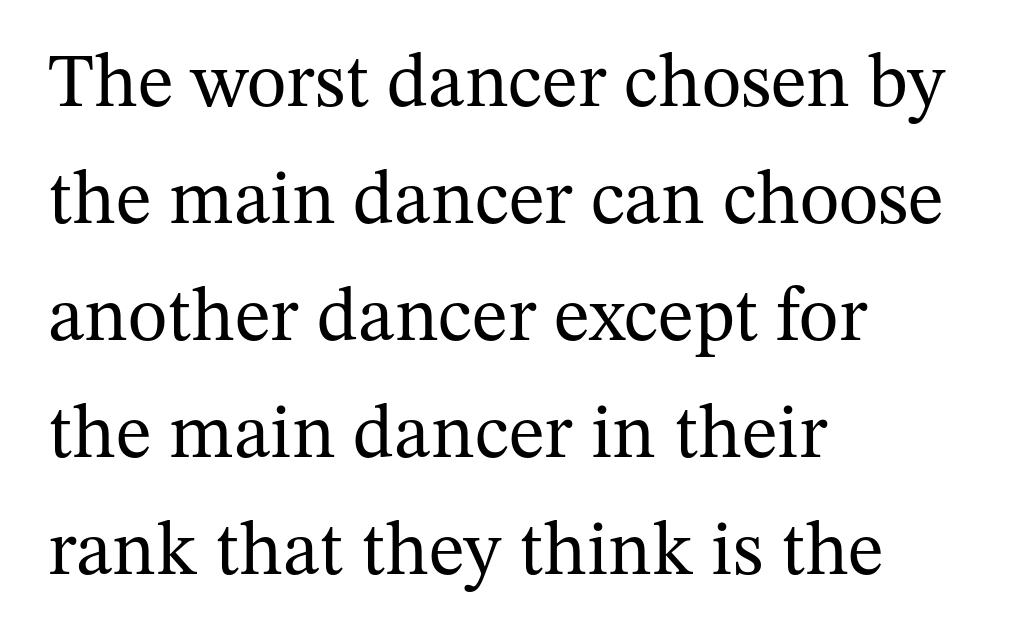
The image shows 76 px regular-weight serif type, upright; set left-aligned, normal line spacing (1.54x), normal letter spacing, not underlined; medium stroke contrast and a medium x-height.
